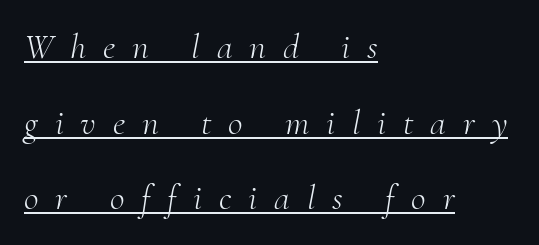
The passage shown stacks its lines with a broad gap. Observe the wide spacing: letters keep a clear distance from each other. These lines are composed in type with serifs. This is oblique type, the kind used for emphasis or titles.
